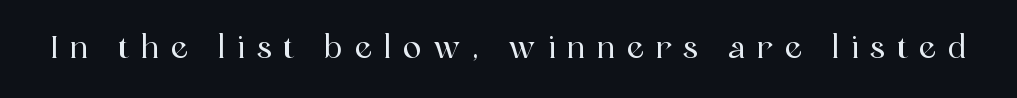
Q: Is the text italic (slanted)? A: No, it is upright.
Q: Is the typeface a serif or a sans-serif typeface? A: Serif.
Q: Is the text underlined? A: No.
Q: Is the spacing between letters normal or unusually wide? A: Unusually wide.
Q: Width (condensed, normal, or wide)? A: Normal.
Q: x-height? A: Medium.
Q: Monospaced? A: No.
